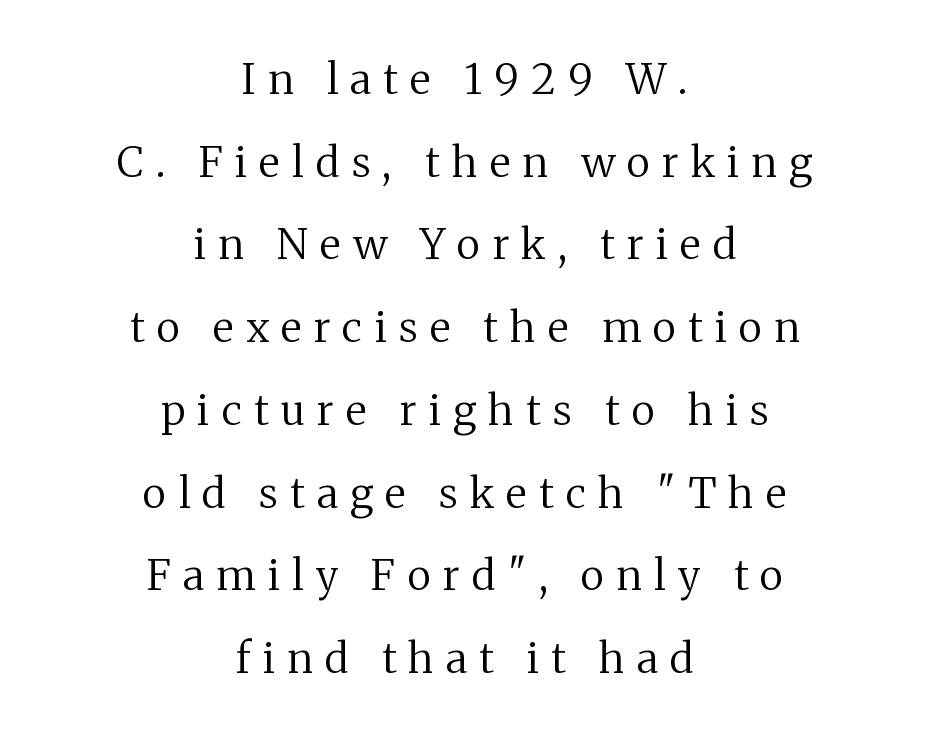
Widely set lines give the paragraph a tall, airy silhouette. The rag falls on both sides of this text block equally. This sample uses a serif face. Proportional: the letters do not fall into vertical columns.
